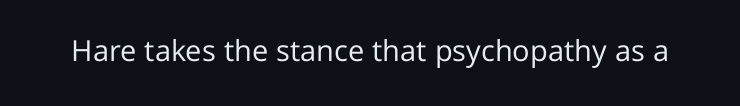
Q: Is the text bold? A: No.
Q: Is the text italic (slanted)? A: No, it is upright.
Q: Is the typeface a serif or a sans-serif typeface? A: Sans-serif.
Q: Is the text underlined? A: No.
Q: Is the spacing between letters normal or unusually wide? A: Normal.
Q: Width (condensed, normal, or wide)? A: Normal.
Q: Stroke contrast? A: Low.
Q: x-height? A: Medium.
Q: Monospaced? A: No.
